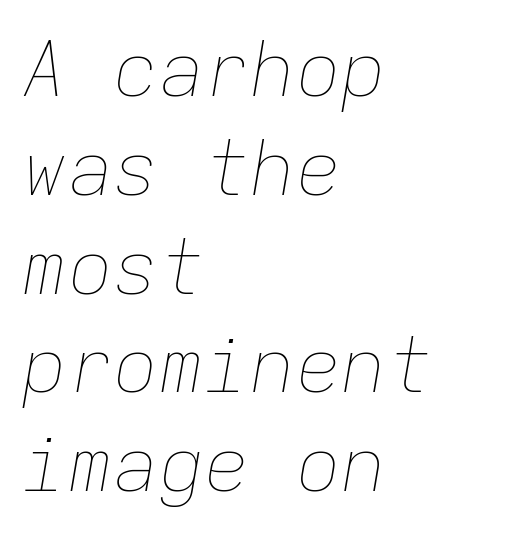
No heavy texture on the line: the type isn't bold. Is the type slanted? Yes — the strokes lean at a clear angle. How would I describe the line gaps? Plain and ordinary. Only glyphs here, with clear space below each row. The paragraph has a hard left edge and a soft right edge.
